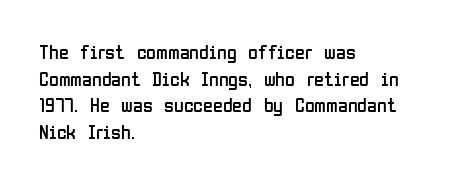
Does the copy run flush right? No — it runs flush left. The block of text has a typical density, with ordinary space between rows. This sample uses plain, unmodified letter spacing. The zone under the glyphs is completely vacant. A roman cut, with each character standing at attention. Stem width sits at or under what a default text font uses.
